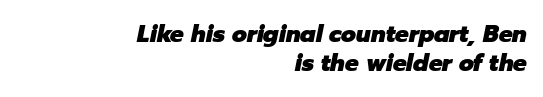
The rows are spaced the way most documents space them. The strokes are fattened all the way to bold. Every row of glyphs terminates at an identical x-position on the right. Bare-footed words on every line.
